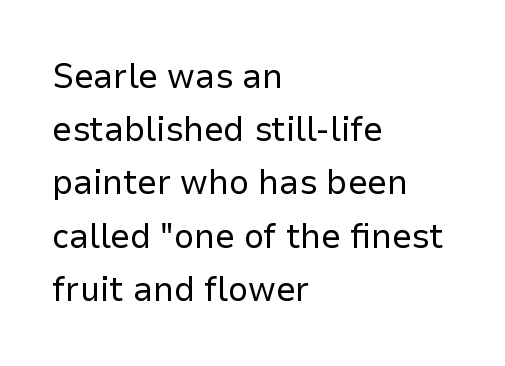
Character widths vary here, with narrow letters taking less room than wide ones. The lines are quadded left. Look at the bottom of the vertical strokes: they stop flat, with no serifs. Baseline-to-baseline distance is the conventional proportion of letter height. The type is set solid horizontally, with unmodified tracking. The font is comparable to plain body text, perhaps lighter.
